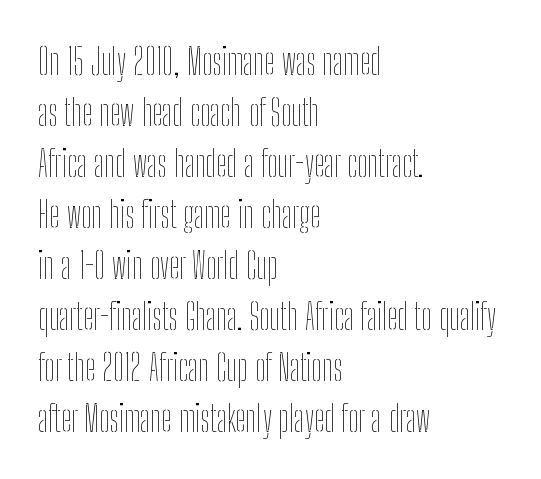
Q: Is the text bold? A: No.
Q: Is the text italic (slanted)? A: No, it is upright.
Q: Is the text underlined? A: No.
Q: How is the paragraph aligned? A: Left-aligned.
Q: Is the spacing between letters normal or unusually wide? A: Normal.
Q: Is the spacing between lines tight, normal or loose? A: Normal.
Q: Width (condensed, normal, or wide)? A: Condensed.
Q: Stroke contrast? A: Low.
Q: x-height? A: Medium.
Q: Monospaced? A: No.
